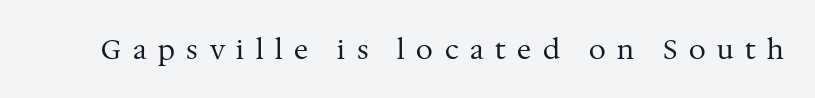
{"italic": "no", "bold": "no", "underline": "no", "letter_spacing": "wide", "letter_spacing_em": 0.43, "glyph_px": 27}
